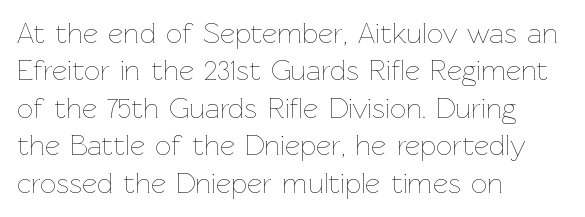
The image shows 29 px thin type, upright; set left-aligned, normal line spacing (1.29x), normal letter spacing, not underlined; low stroke contrast and a medium x-height.
